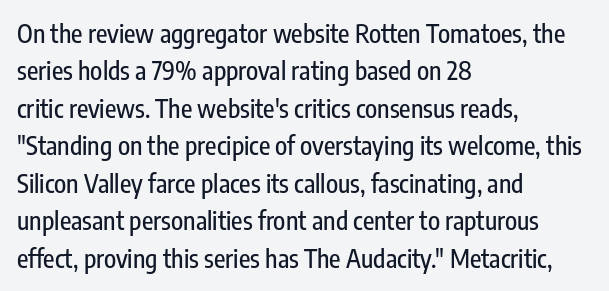
The image shows 25 px text type, upright; set left-aligned, normal line spacing (1.5x), normal letter spacing, not underlined.
